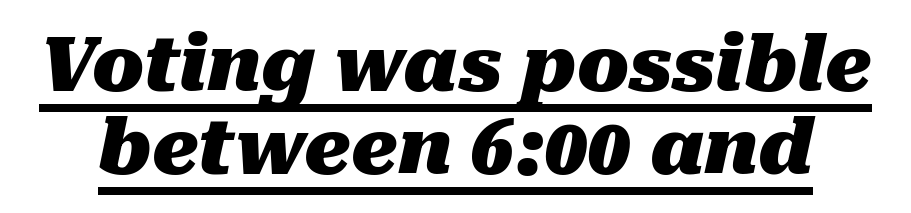
Default kerning and tracking; the words read as compact shapes. The letters advance in unequal steps, a hallmark of proportional type. Successive baselines arrive quickly, one right under another. Underlined type. The strokes are fattened all the way to bold. The passage shown leans; its letterforms are oblique.
